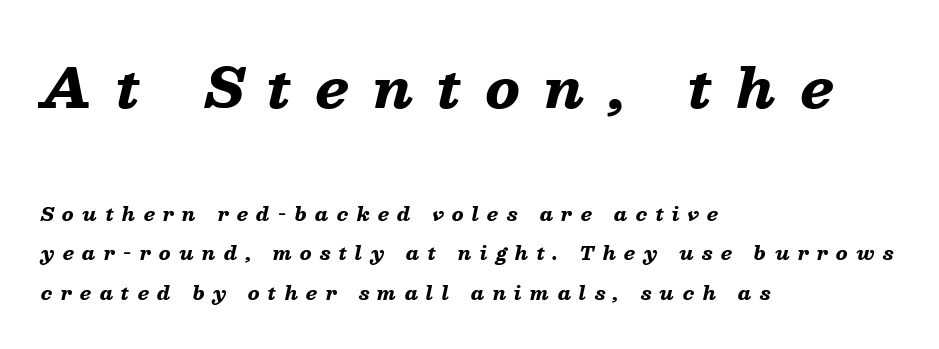
Character widths vary here, with narrow letters taking less room than wide ones. Lines of text with bare space underneath. Size contrast runs from large at the top to small at the bottom. Does the lettering tilt? It does — this is italic.
